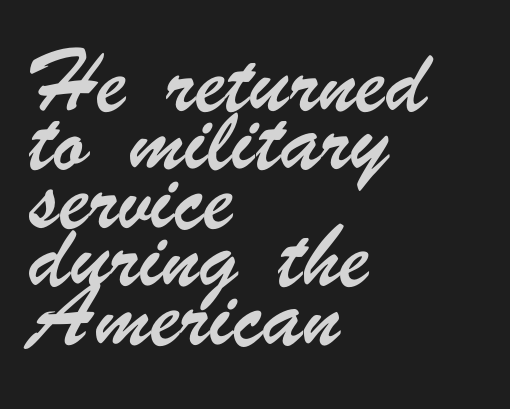
Q: Is the typeface a serif or a sans-serif typeface? A: Sans-serif.
Q: Is the text underlined? A: No.
Q: How is the paragraph aligned? A: Left-aligned.
Q: Is the spacing between letters normal or unusually wide? A: Normal.
Q: Is the spacing between lines tight, normal or loose? A: Normal.
Q: Width (condensed, normal, or wide)? A: Condensed.
Q: Stroke contrast? A: Low.
Q: x-height? A: Small.
Q: Monospaced? A: No.
